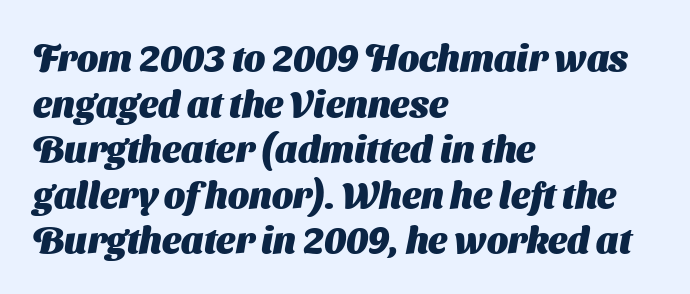
The words here are not underlined. Weight: bold. The font family rendered here belongs to the sans-serif group. Where is the straight margin? On the left. The horizontal fit of the characters is conventional and even.
